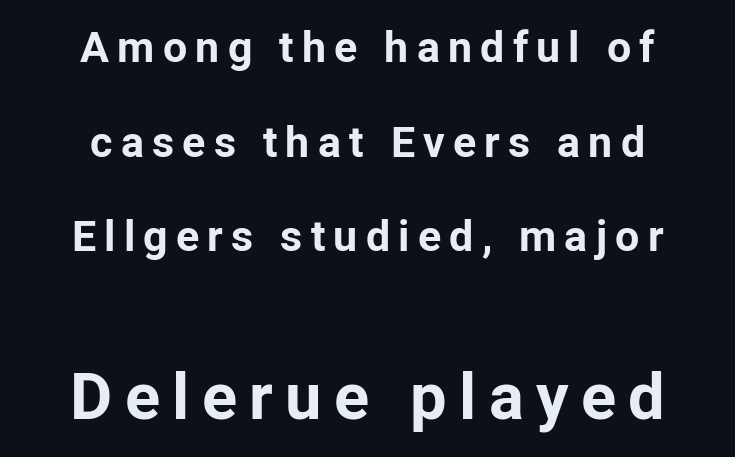
Size contrast runs from small at the top to large at the bottom. Quick note: interline space is abundant. The face used here is proportionally spaced, like ordinary book or web type. The characters look thick and weighty, a clear bold. The zone under the glyphs is completely vacant. The lettering holds an erect, upright posture throughout.
